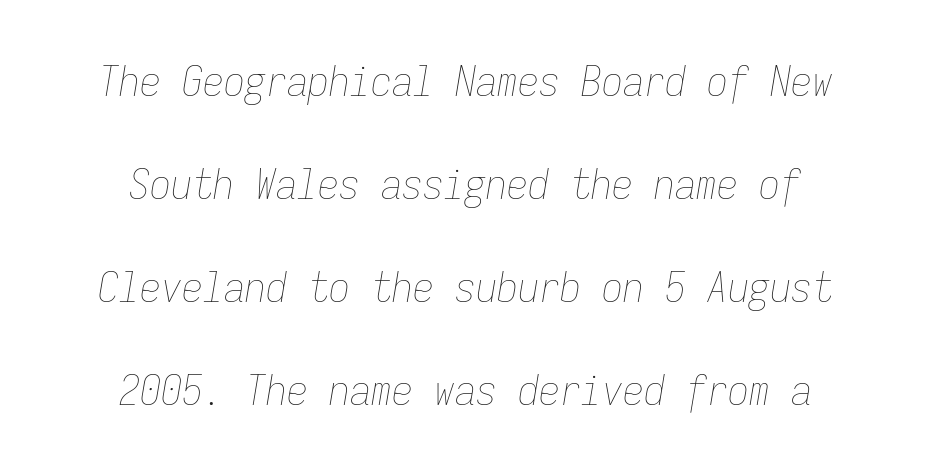
Is this a heavy cut? Hardly; it is regular or lighter. Note the uniform advance width — an 'i' takes as much space as an 'm'. Anything drawn beneath the words? Only blank space. The block of text is sparse from top to bottom, with ample space between rows. The specimen reads as italic at a glance.
